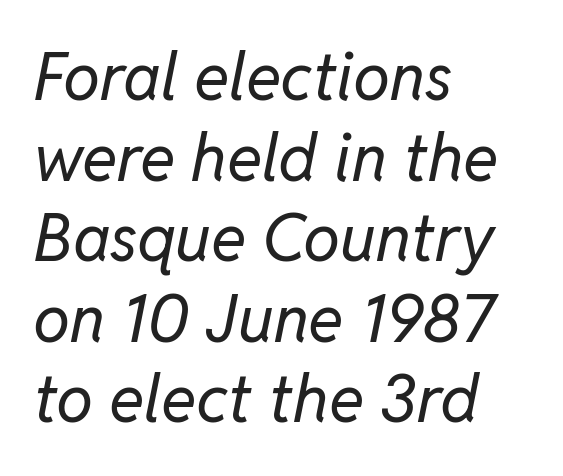
The image shows 66 px regular-weight type, italic (leaning right); set left-aligned, line spacing 1.22x, normal letter spacing, not underlined; low stroke contrast and a medium x-height.
